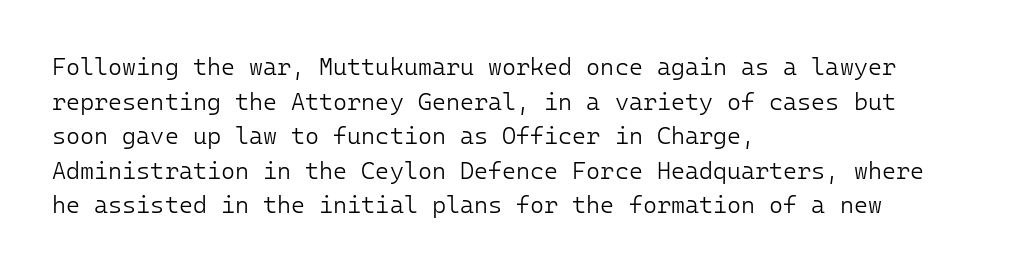
The image shows 24 px text type, upright; set left-aligned, normal line spacing (1.44x), normal letter spacing, not underlined.
